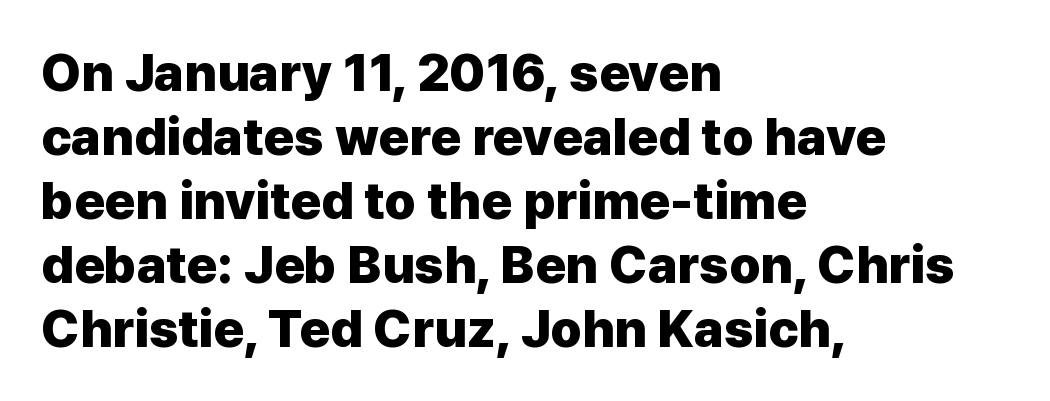
The passage shown is typed in a proportional face where columns would drift. The letterforms sit shoulder to shoulder at normal distance. Check under the words: just untouched page. The font family rendered here belongs to the sans-serif group.
